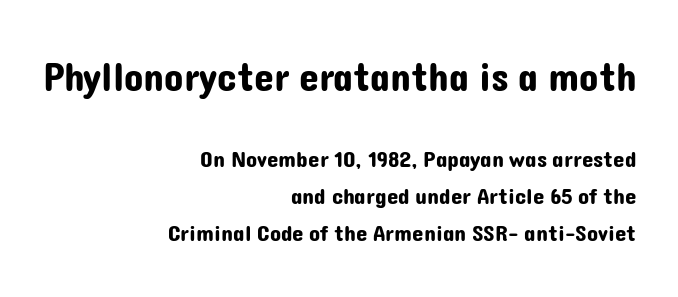
{"serif": "no", "italic": "no", "width": "normal", "stroke_contrast": "low", "x_height": "medium", "monospaced": "no", "underline": "no", "align": "right", "line_spacing": "normal", "line_spacing_ratio": 1.6, "letter_spacing": "normal", "letter_spacing_em": 0.0, "larger_block": "first", "size_ratio": 1.74, "glyph_px": 40}
